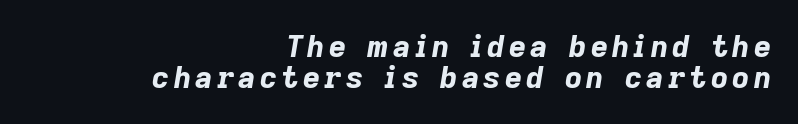
Q: Is the text bold? A: Yes.
Q: Is the text italic (slanted)? A: Yes, it leans right by about 9 degrees.
Q: Is the text underlined? A: No.
Q: How is the paragraph aligned? A: Right-aligned.
Q: Is the spacing between lines tight, normal or loose? A: Tight.
Q: Width (condensed, normal, or wide)? A: Normal.
Q: Stroke contrast? A: Low.
Q: x-height? A: Medium.
Q: Monospaced? A: No.
